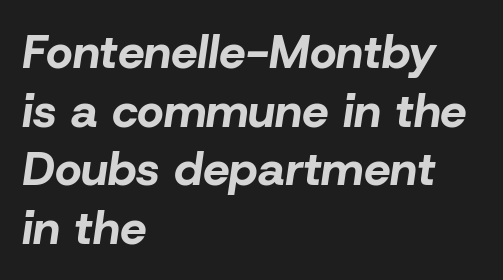
Caption: standard tracking, unaltered. Designer's note — italics engaged. How would I describe the line gaps? Plain and ordinary. Words float on clear page, feet unadorned.
